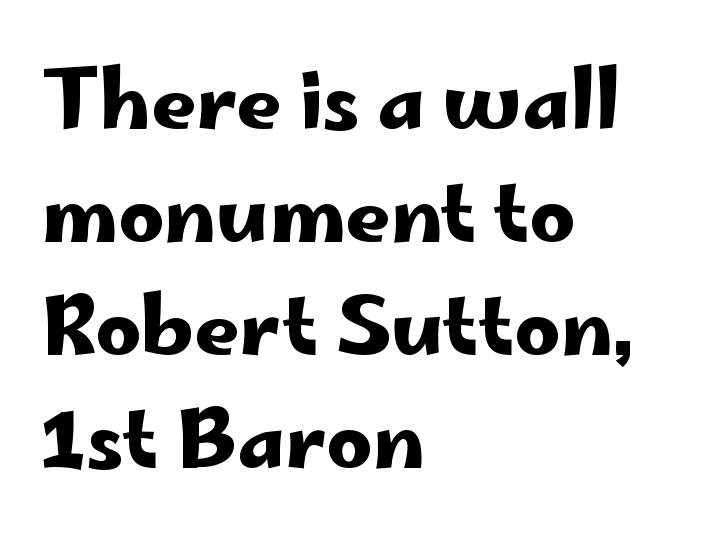
The image shows 79 px wide sans-serif type, upright; set left-aligned, normal line spacing (1.43x), normal letter spacing, not underlined; low stroke contrast and a small x-height.
